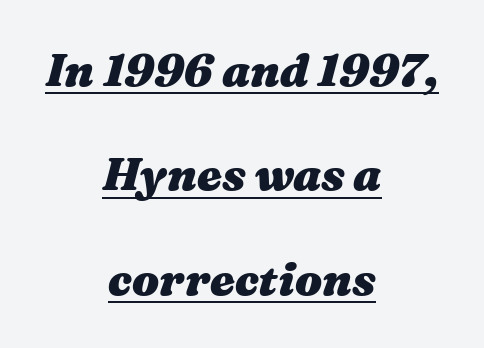
Q: Is the text bold? A: Yes.
Q: Is the text italic (slanted)? A: Yes, it leans right by about 16 degrees.
Q: Is the text underlined? A: Yes.
Q: How is the paragraph aligned? A: Centered.
Q: Is the spacing between letters normal or unusually wide? A: Normal.
Q: Is the spacing between lines tight, normal or loose? A: Loose.
Q: Width (condensed, normal, or wide)? A: Wide.
Q: Stroke contrast? A: Medium.
Q: x-height? A: Medium.
Q: Monospaced? A: No.
